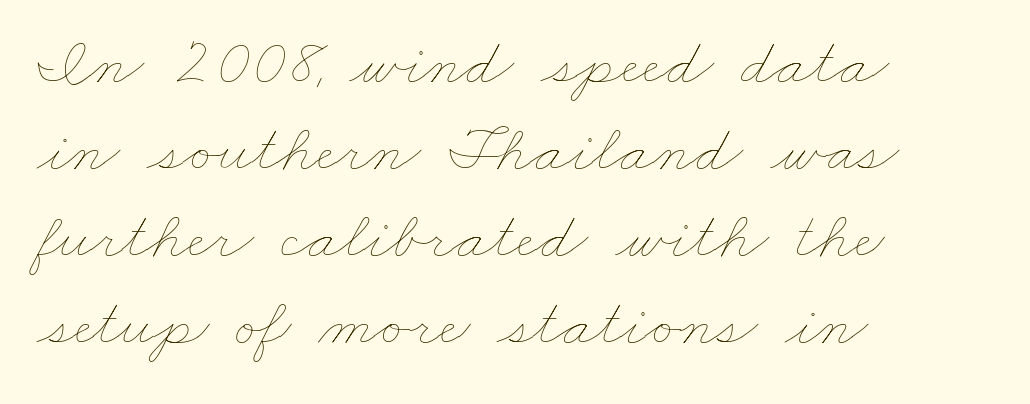
You could call the tracking neutral — neither tight nor loose. Regarding leading, the lines here are spaced in the standard way. The text block is weighted toward the left margin, trailing off unevenly rightward. The face looks like a standard text weight, possibly lighter. The strip under each line holds only bare page. Do the characters align in a grid? No, the font is proportional.
